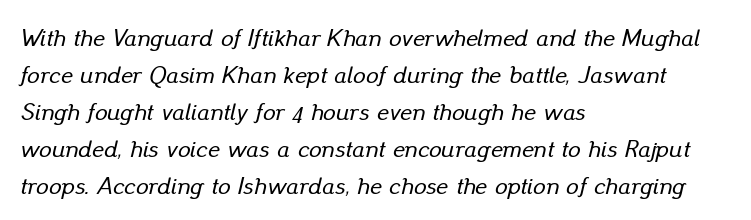
{"italic": "yes", "lean": "right", "slant_degrees": 13, "underline": "no", "align": "left", "line_spacing": "normal", "line_spacing_ratio": 1.48, "letter_spacing": "normal", "letter_spacing_em": 0.0, "glyph_px": 25}
